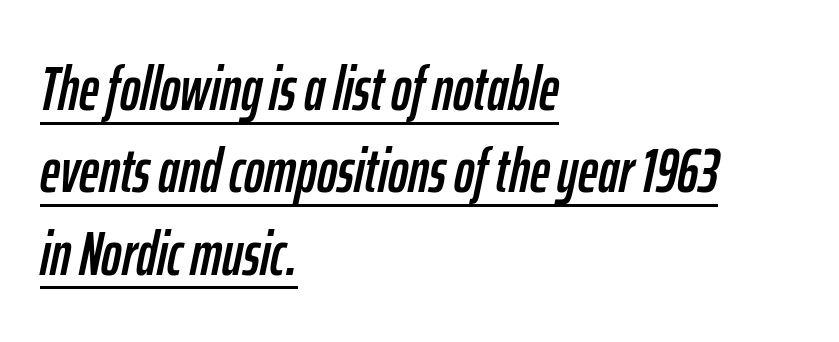
Reading down the block, your eye returns to a fixed left position each line. In terms of leading, this rendering sits right in the middle. Caption: lettering with a line underneath. In terms of posture, this sample is oblique. Short note: letters normally spaced.
